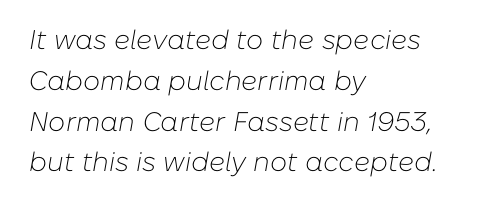
The font's italic variant was chosen for this text. Descenders hang freely into open space. What stands out about the letter spacing? Nothing — it is the standard amount. The rendering uses a moderate line-height, typical for paragraphs. Reading down the block, your eye returns to a fixed left position each line.
